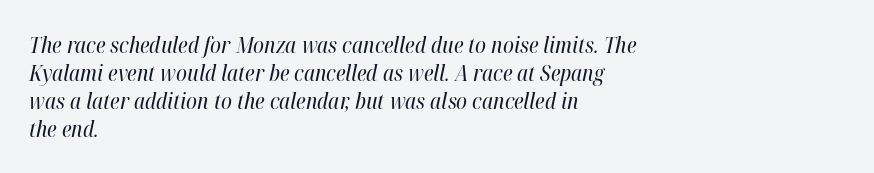
The image shows 22 px text type, italic (leaning right); set left-aligned, normal line spacing (1.27x), normal letter spacing, not underlined.
